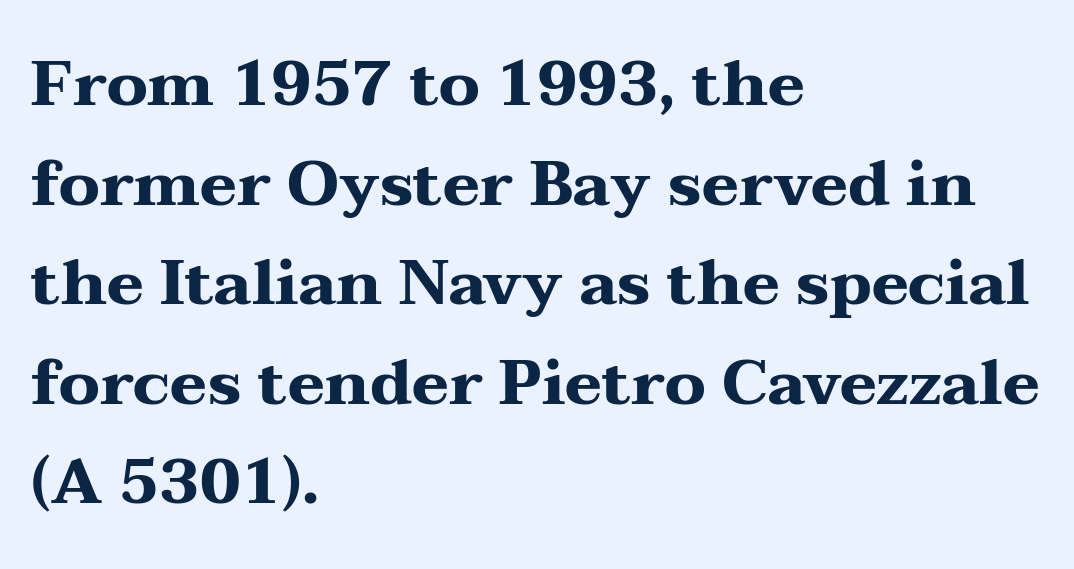
Reading down the block, your eye returns to a fixed left position each line. Descender tails drop into unmarked territory. Each letter keeps its own natural width here, so spacing adapts to shape. Nobody touched the tracking dial on this one. The space between consecutive lines is moderate. Designer's note — italics off, roman on.
